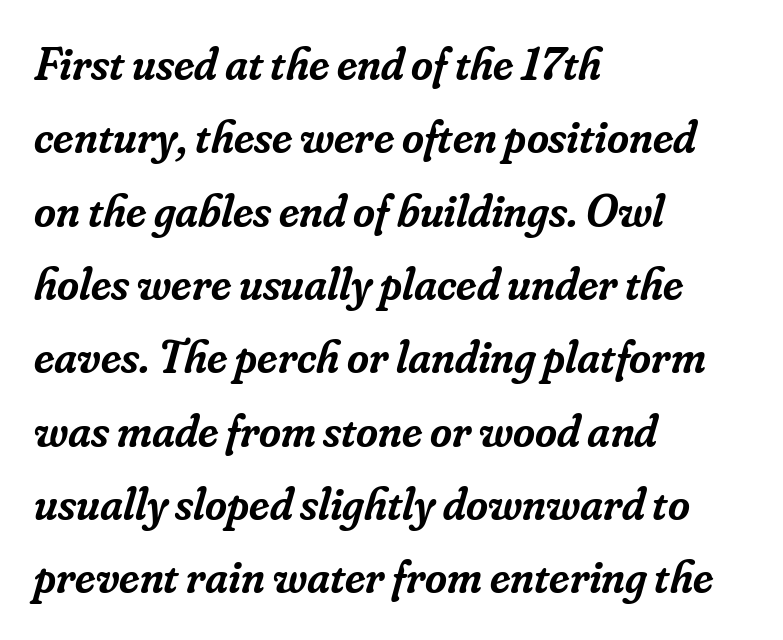
Q: Is the text bold? A: Semi-bold.
Q: Is the text italic (slanted)? A: Yes, it leans right by about 16 degrees.
Q: Is the typeface a serif or a sans-serif typeface? A: Serif.
Q: Is the text underlined? A: No.
Q: How is the paragraph aligned? A: Left-aligned.
Q: Is the spacing between letters normal or unusually wide? A: Normal.
Q: Is the spacing between lines tight, normal or loose? A: Normal.
Q: Width (condensed, normal, or wide)? A: Normal.
Q: Stroke contrast? A: Low.
Q: x-height? A: Small.
Q: Monospaced? A: No.
